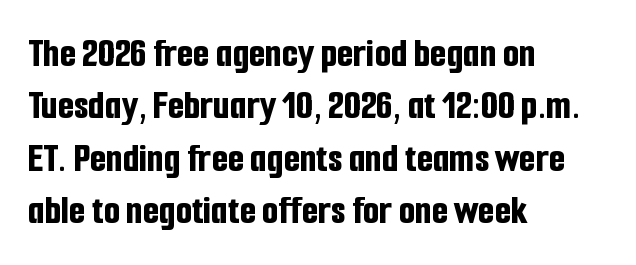
The image shows 42 px bold, condensed sans-serif type, upright; set left-aligned, normal line spacing (1.25x), normal letter spacing, not underlined; low stroke contrast and a medium x-height.
